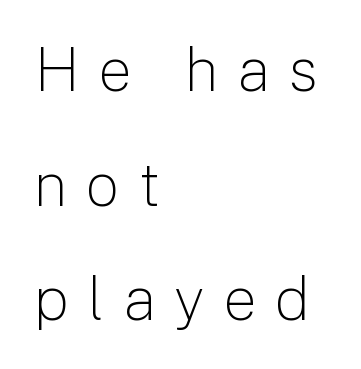
Q: Is the text bold? A: No.
Q: Is the text italic (slanted)? A: No, it is upright.
Q: Is the typeface a serif or a sans-serif typeface? A: Sans-serif.
Q: Is the text underlined? A: No.
Q: How is the paragraph aligned? A: Left-aligned.
Q: Is the spacing between letters normal or unusually wide? A: Unusually wide.
Q: Is the spacing between lines tight, normal or loose? A: Loose.
Q: Width (condensed, normal, or wide)? A: Normal.
Q: Stroke contrast? A: Low.
Q: x-height? A: Medium.
Q: Monospaced? A: No.
